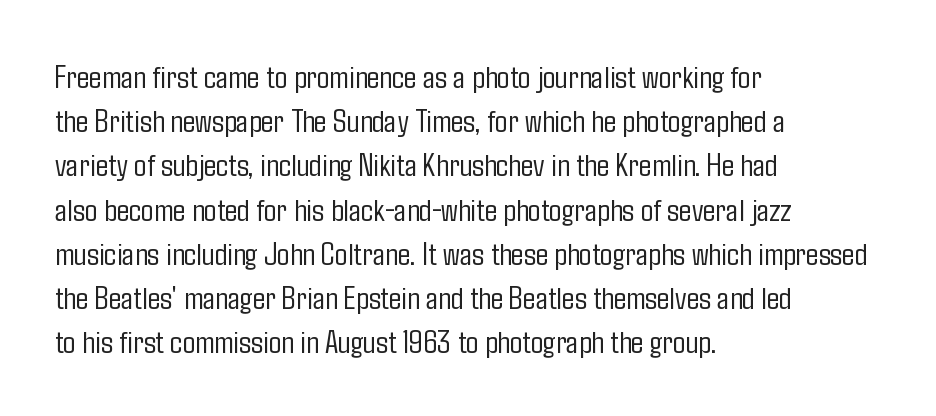
The image shows 33 px light, condensed sans-serif type, upright; set left-aligned, normal line spacing (1.34x), normal letter spacing, not underlined; low stroke contrast and a medium x-height.
